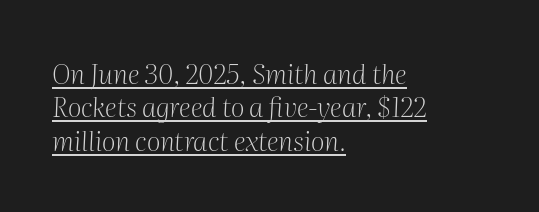
{"italic": "yes", "lean": "right", "slant_degrees": 2, "bold": "no", "underline": "yes", "align": "left", "line_spacing_ratio": 1.24, "letter_spacing": "normal", "letter_spacing_em": 0.0, "glyph_px": 27}
